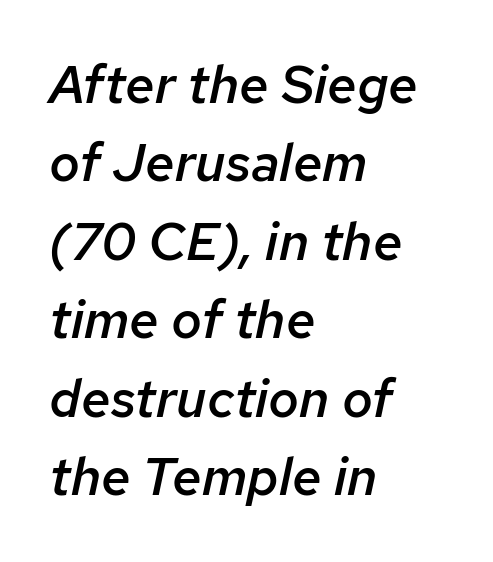
The image shows 53 px semibold type, italic (leaning right); set left-aligned, normal line spacing (1.48x), normal letter spacing, not underlined; low stroke contrast and a medium x-height.
